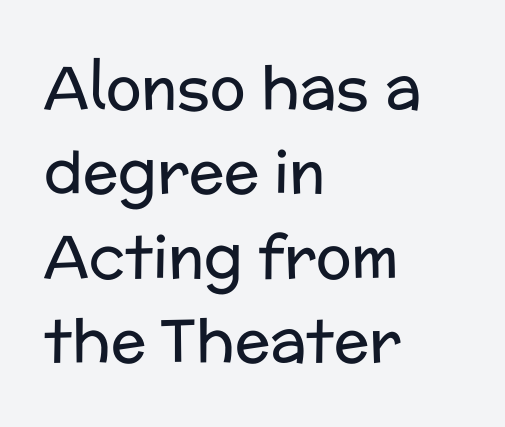
{"serif": "no", "italic": "no", "bold": "no", "weight": "regular", "width": "normal", "stroke_contrast": "low", "x_height": "medium", "monospaced": "no", "underline": "no", "align": "left", "line_spacing": "normal", "line_spacing_ratio": 1.43, "letter_spacing": "normal", "letter_spacing_em": 0.0, "glyph_px": 59}
